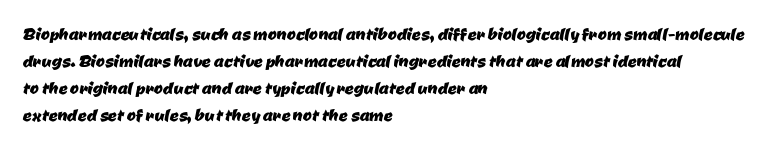
The image shows 22 px text type; set left-aligned, line spacing 1.22x, normal letter spacing, not underlined.
